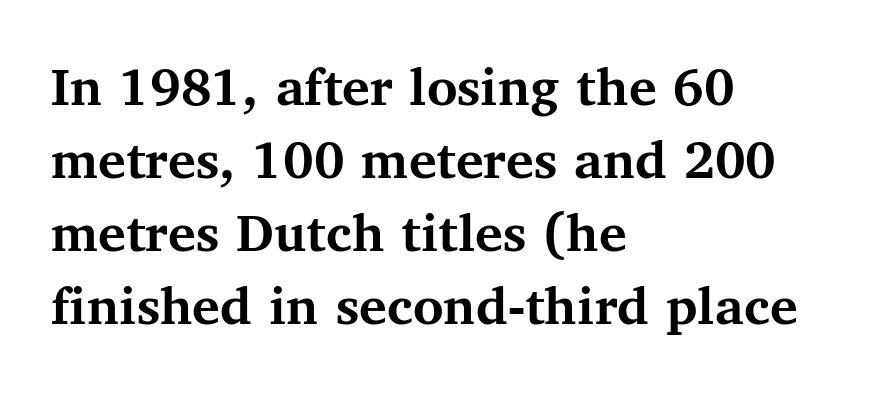
The font family rendered here belongs to the serif group. As a designer I'd log this as weight 700, bold. Varying glyph widths throughout — classic text-font behaviour. The ragged edge is on the right, which tells us the setting is flush left. Students, note that the glyphs here touch the page at normal intervals.
